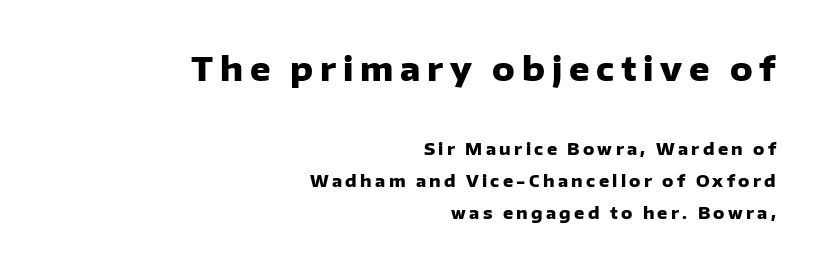
Scale decreases going downward across the two blocks. In terms of letterform style, serifs are entirely absent. Clear beneath every line of the passage. Each line ends at the same right margin while the left side varies.
